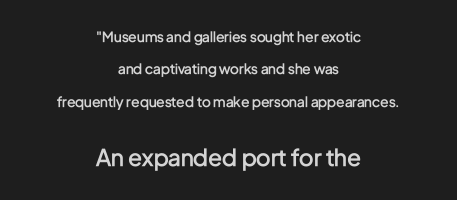
The image shows 23 px text type, upright; set centered, loose line spacing (2.31x), normal letter spacing, not underlined; the second (bottom) block is 1.64x larger.
